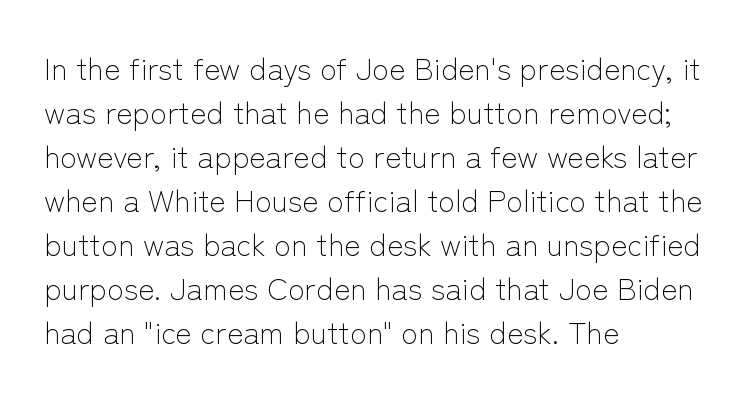
Q: Is the text bold? A: No.
Q: Is the text italic (slanted)? A: No, it is upright.
Q: Is the typeface a serif or a sans-serif typeface? A: Sans-serif.
Q: Is the text underlined? A: No.
Q: How is the paragraph aligned? A: Left-aligned.
Q: Is the spacing between letters normal or unusually wide? A: Normal.
Q: Is the spacing between lines tight, normal or loose? A: Normal.
Q: Width (condensed, normal, or wide)? A: Normal.
Q: Stroke contrast? A: Low.
Q: x-height? A: Medium.
Q: Monospaced? A: No.
